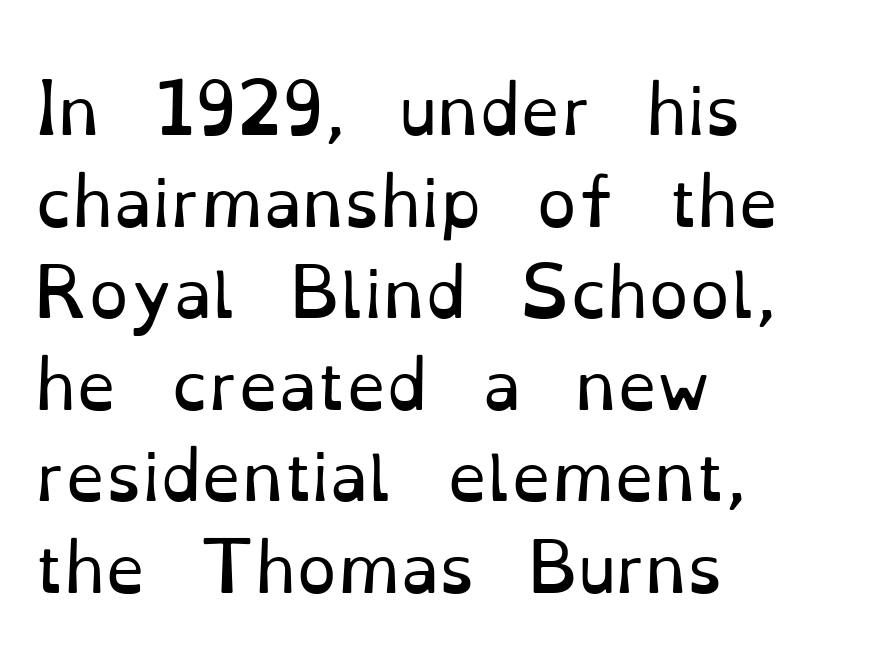
{"serif": "yes", "italic": "no", "bold": "no", "weight": "regular", "width": "normal", "stroke_contrast": "low", "x_height": "small", "monospaced": "no", "underline": "no", "align": "left", "line_spacing": "normal", "line_spacing_ratio": 1.43, "letter_spacing": "normal", "letter_spacing_em": 0.0, "glyph_px": 64}
